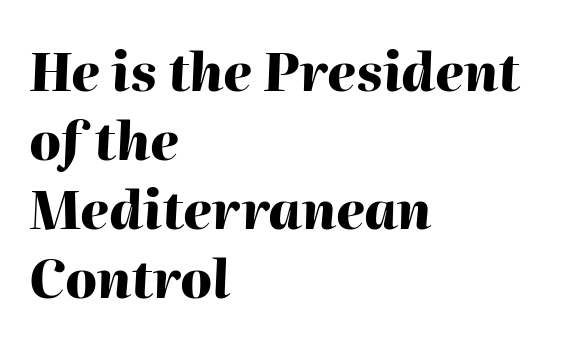
The image shows 52 px heavy type, italic (leaning right); set left-aligned, normal line spacing (1.33x), normal letter spacing, not underlined; high stroke contrast and a medium x-height.
